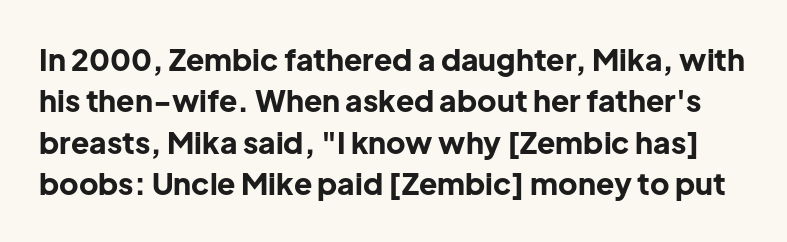
Q: Is the text bold? A: Yes.
Q: Is the text italic (slanted)? A: No, it is upright.
Q: Is the typeface a serif or a sans-serif typeface? A: Sans-serif.
Q: Is the text underlined? A: No.
Q: Is the spacing between letters normal or unusually wide? A: Normal.
Q: Is the spacing between lines tight, normal or loose? A: Normal.
Q: Width (condensed, normal, or wide)? A: Normal.
Q: Stroke contrast? A: Low.
Q: x-height? A: Medium.
Q: Monospaced? A: No.
